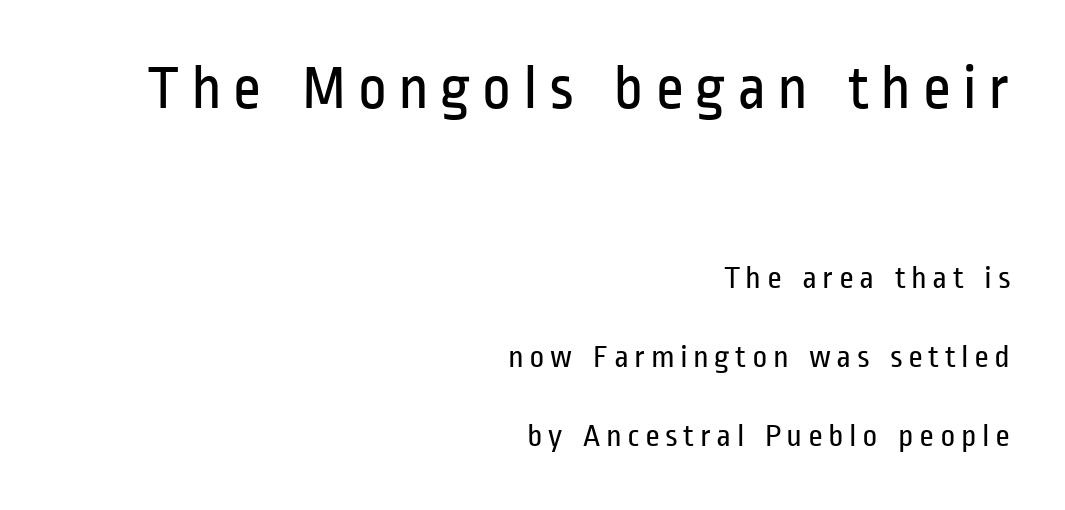
{"serif": "no", "italic": "no", "bold": "no", "weight": "regular", "width": "condensed", "stroke_contrast": "low", "x_height": "medium", "monospaced": "no", "underline": "no", "align": "right", "line_spacing": "loose", "line_spacing_ratio": 2.47, "larger_block": "first", "size_ratio": 1.97, "glyph_px": 63}
